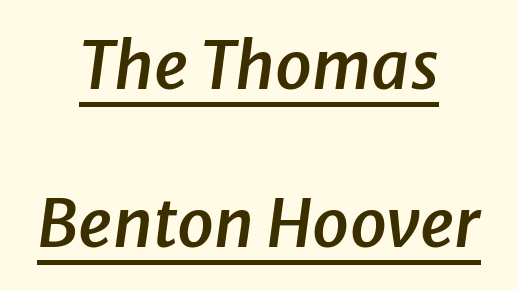
The face used here appears with an underline applied. Proportional: the letters do not fall into vertical columns. Airy leading. Stems and bowls a touch heavier than normal — semibold.
